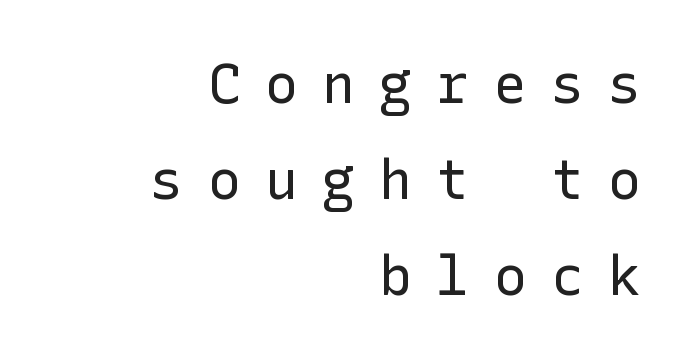
The compositor pushed each line to the right boundary. Serif or sans? Sans — the stroke terminals are bare. Is this a heavy cut? Hardly; it is regular or lighter. Every stem runs plumb, perpendicular to the baseline.
